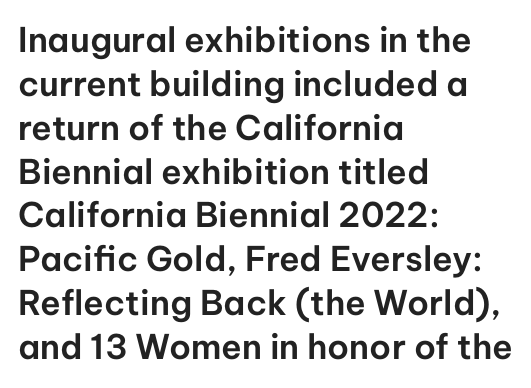
{"serif": "no", "italic": "no", "width": "normal", "stroke_contrast": "low", "x_height": "medium", "monospaced": "no", "underline": "no", "align": "left", "line_spacing": "normal", "line_spacing_ratio": 1.29, "letter_spacing": "normal", "letter_spacing_em": 0.0, "glyph_px": 34}
